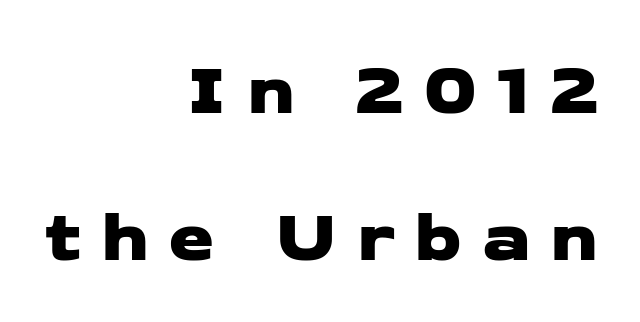
{"serif": "no", "width": "wide", "stroke_contrast": "low", "x_height": "medium", "monospaced": "no", "underline": "no", "align": "right", "line_spacing": "loose", "line_spacing_ratio": 1.99, "letter_spacing": "wide", "letter_spacing_em": 0.26, "glyph_px": 74}
